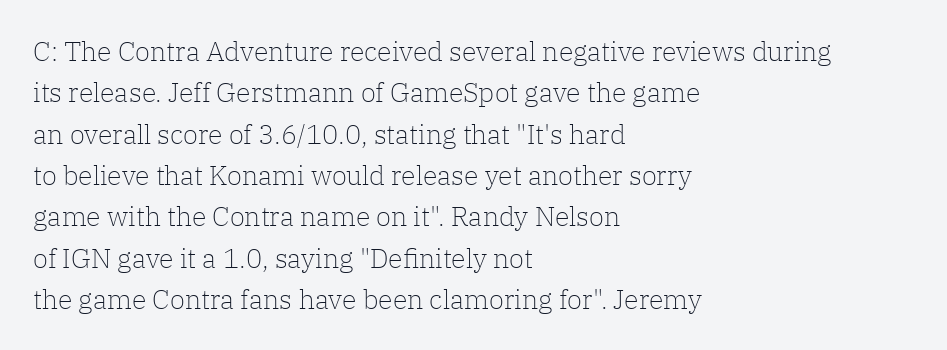
In terms of leading, this rendering sits right in the middle. The lettering stays uniformly vertical, giving the passage a roman look. Decoration check: the copy has no underline. The passage shown is not bold in any degree. How are the letters spaced? Ordinarily, with no added tracking.
